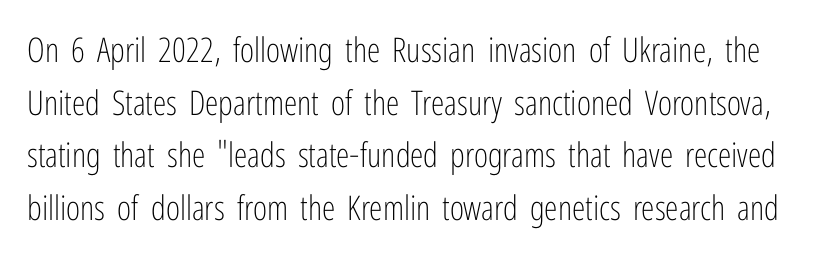
Posture: vertical. Type style note: lacks serifs. Honestly, the letter spacing is just normal — you wouldn't notice it. The space directly below the letters is spotless. Students, observe: this is what conventionally led text looks like. No heavy texture on the line: the type isn't bold.
